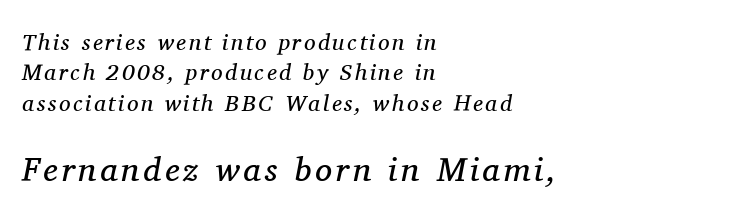
{"serif": "yes", "italic": "yes", "lean": "right", "slant_degrees": 11, "bold": "no", "weight": "regular", "width": "normal", "stroke_contrast": "medium", "x_height": "medium", "monospaced": "no", "underline": "no", "align": "left", "line_spacing": "normal", "line_spacing_ratio": 1.32, "larger_block": "second", "size_ratio": 1.48, "glyph_px": 34}
